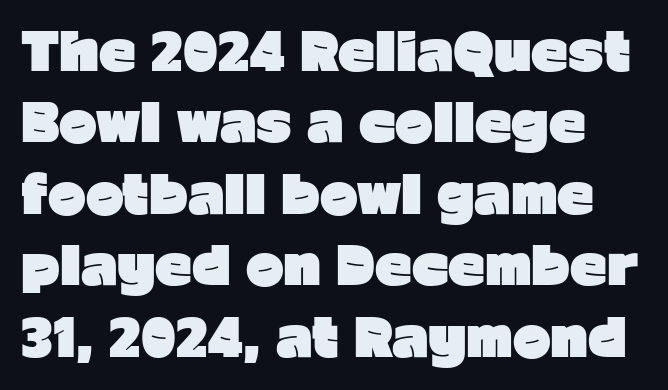
The characters look thick and weighty, a clear bold. Words float on clear page, feet unadorned. The passage shown stacks its lines at a standard gap. Observe the ordinary spacing: letters are neighbours, not strangers. Stroke terminals: plain, sans-serif.
